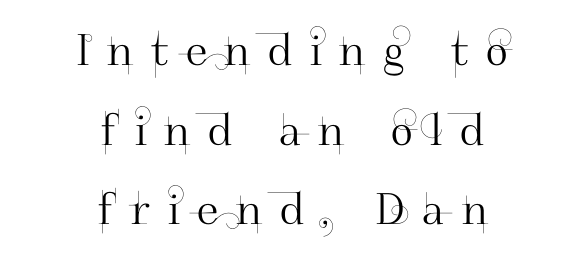
Q: Is the text italic (slanted)? A: No, it is upright.
Q: Is the typeface a serif or a sans-serif typeface? A: Sans-serif.
Q: Is the text underlined? A: No.
Q: How is the paragraph aligned? A: Centered.
Q: Is the spacing between letters normal or unusually wide? A: Unusually wide.
Q: Width (condensed, normal, or wide)? A: Normal.
Q: Stroke contrast? A: High.
Q: x-height? A: Small.
Q: Monospaced? A: No.
